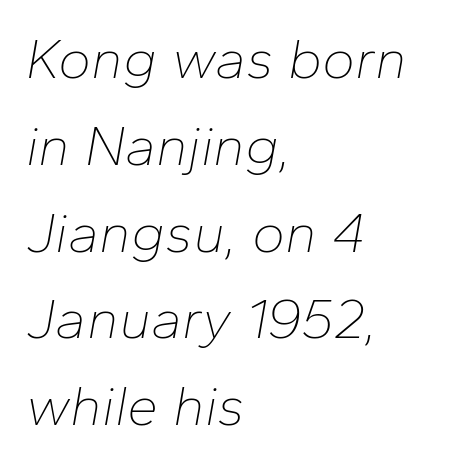
Q: Is the text bold? A: No.
Q: Is the text italic (slanted)? A: Yes, it leans right by about 10 degrees.
Q: Is the text underlined? A: No.
Q: How is the paragraph aligned? A: Left-aligned.
Q: Is the spacing between letters normal or unusually wide? A: Normal.
Q: Is the spacing between lines tight, normal or loose? A: Normal.
Q: Width (condensed, normal, or wide)? A: Normal.
Q: Stroke contrast? A: Low.
Q: x-height? A: Medium.
Q: Monospaced? A: No.
